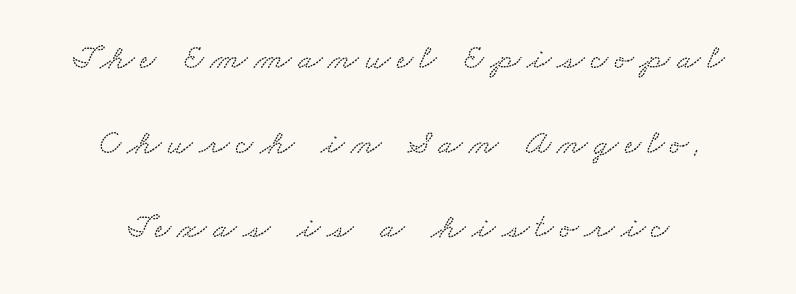
{"serif": "yes", "width": "wide", "stroke_contrast": "medium", "x_height": "small", "monospaced": "no", "underline": "no", "align": "center", "line_spacing": "loose", "line_spacing_ratio": 2.42, "glyph_px": 35}
